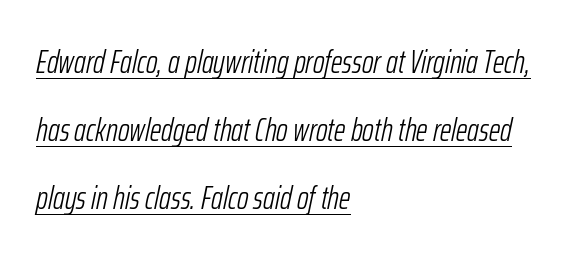
{"italic": "yes", "lean": "right", "slant_degrees": 12, "bold": "no", "weight": "light", "width": "condensed", "stroke_contrast": "low", "x_height": "medium", "monospaced": "no", "underline": "yes", "align": "left", "line_spacing": "loose", "line_spacing_ratio": 2.12, "letter_spacing": "normal", "letter_spacing_em": 0.0, "glyph_px": 32}
